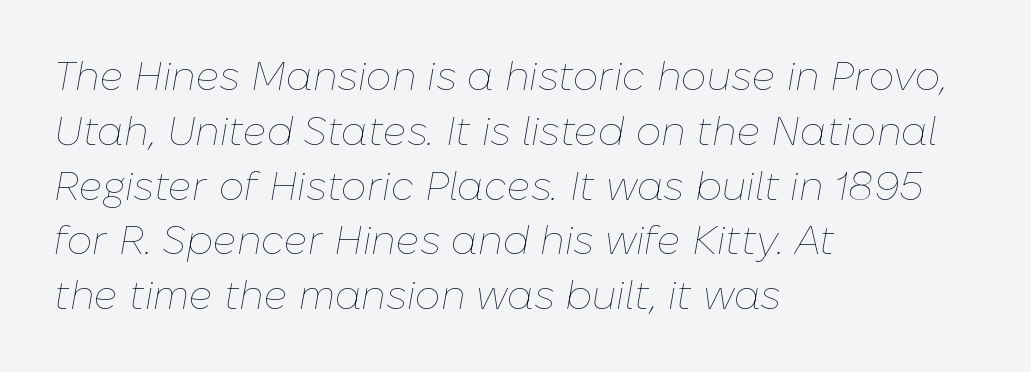
{"italic": "yes", "lean": "right", "slant_degrees": 10, "bold": "no", "weight": "thin", "width": "normal", "stroke_contrast": "low", "x_height": "medium", "monospaced": "no", "underline": "no", "align": "left", "line_spacing": "normal", "line_spacing_ratio": 1.37, "letter_spacing": "normal", "letter_spacing_em": 0.0, "glyph_px": 40}
